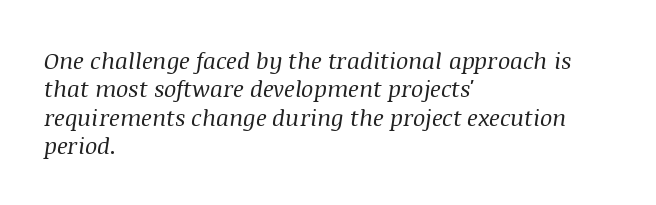
The image shows 23 px text type, italic (leaning right); set left-aligned, line spacing 1.23x, normal letter spacing, not underlined.
